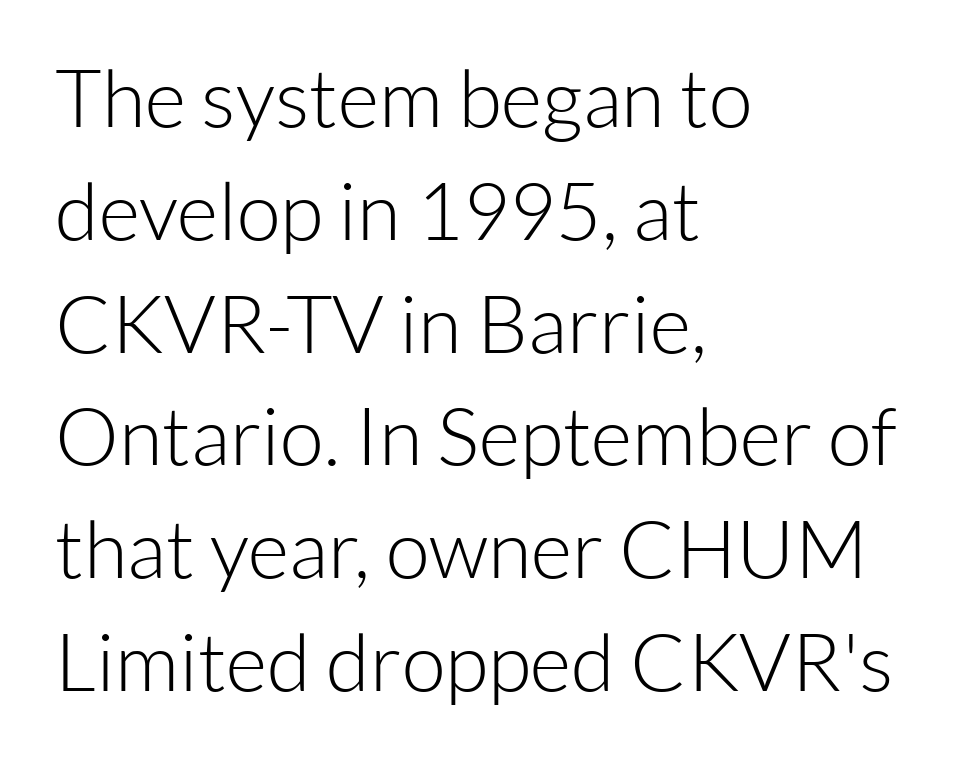
Q: Is the text bold? A: No.
Q: Is the text italic (slanted)? A: No, it is upright.
Q: Is the typeface a serif or a sans-serif typeface? A: Sans-serif.
Q: Is the text underlined? A: No.
Q: How is the paragraph aligned? A: Left-aligned.
Q: Is the spacing between letters normal or unusually wide? A: Normal.
Q: Is the spacing between lines tight, normal or loose? A: Normal.
Q: Width (condensed, normal, or wide)? A: Normal.
Q: Stroke contrast? A: Low.
Q: x-height? A: Medium.
Q: Monospaced? A: No.
